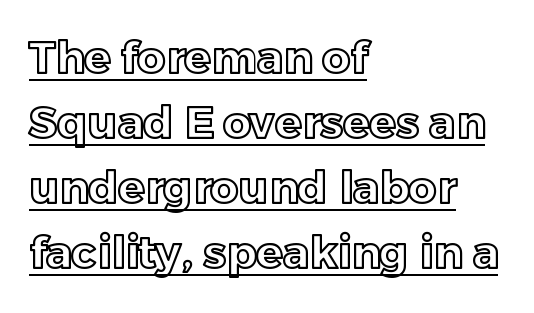
It's the straight-up-and-down kind of type. Tracking value appears to be zero — textbook default spacing. Note the varied advance widths — an 'i' is clearly narrower than an 'm'. Honestly, the row spacing looks completely unremarkable. A rule runs beneath these lines of type.
